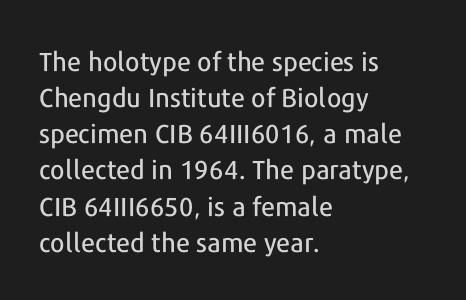
The image shows 26 px text type, upright; set left-aligned, normal line spacing (1.39x), normal letter spacing, not underlined.
